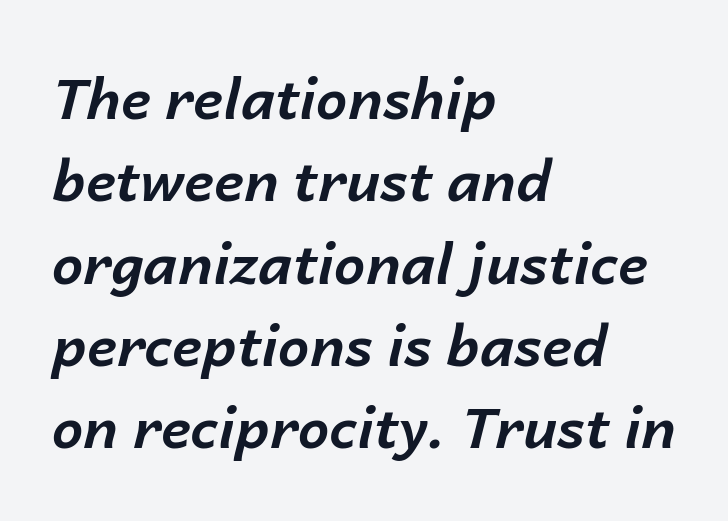
{"italic": "yes", "lean": "right", "slant_degrees": 14, "bold": "yes", "weight": "bold", "width": "normal", "stroke_contrast": "low", "x_height": "medium", "monospaced": "no", "underline": "no", "align": "left", "line_spacing": "normal", "line_spacing_ratio": 1.47, "letter_spacing": "normal", "letter_spacing_em": 0.0, "glyph_px": 56}
